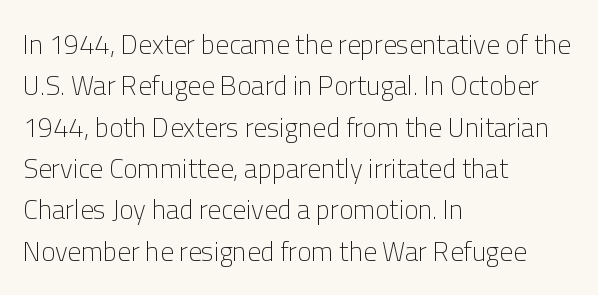
In terms of leading, this rendering sits right in the middle. The lettering stays uniformly vertical, giving the passage a roman look. Decoration check: the copy has no underline. The passage shown is not bold in any degree. How are the letters spaced? Ordinarily, with no added tracking.
